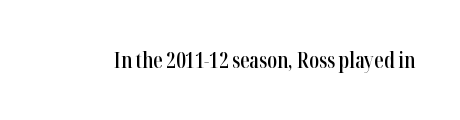
Q: Is the text bold? A: Semi-bold.
Q: Is the text italic (slanted)? A: No, it is upright.
Q: Is the text underlined? A: No.
Q: Is the spacing between letters normal or unusually wide? A: Normal.
